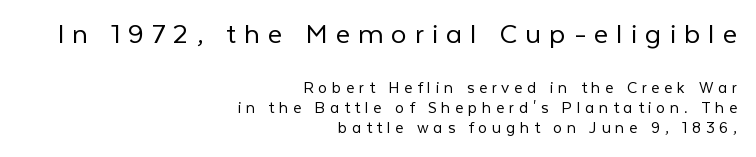
Has an underline been added? It has not. Is this a fixed-width face? No — the glyphs have proportional, varying widths. A student would notice the top passage is typeset larger than what follows. The lines are quadded right. The typesetting does not lean heavy: it is not bold. How are the letters spaced? Widely, with obvious added tracking.
